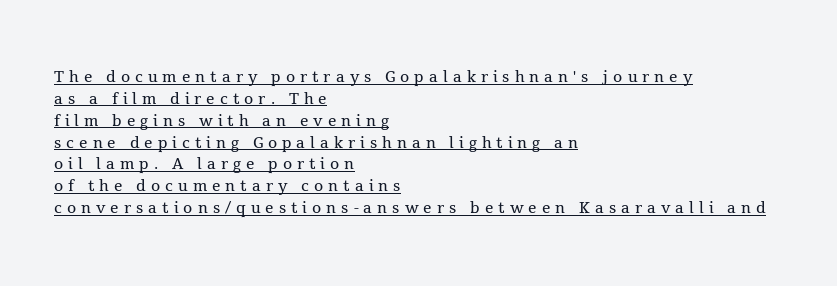
Q: Is the text bold? A: No.
Q: Is the text italic (slanted)? A: No, it is upright.
Q: Is the text underlined? A: Yes.
Q: How is the paragraph aligned? A: Left-aligned.
Q: Is the spacing between letters normal or unusually wide? A: Unusually wide.
Q: Is the spacing between lines tight, normal or loose? A: Tight.
